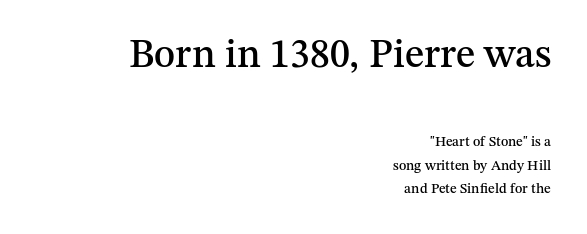
The passage shown is typeset with a serif family. Alignment: flush right. Varying glyph widths throughout — classic text-font behaviour. How are the letters spaced? Ordinarily, with no added tracking. A roman cut, with each character standing at attention. The designer left line spacing at the default.
